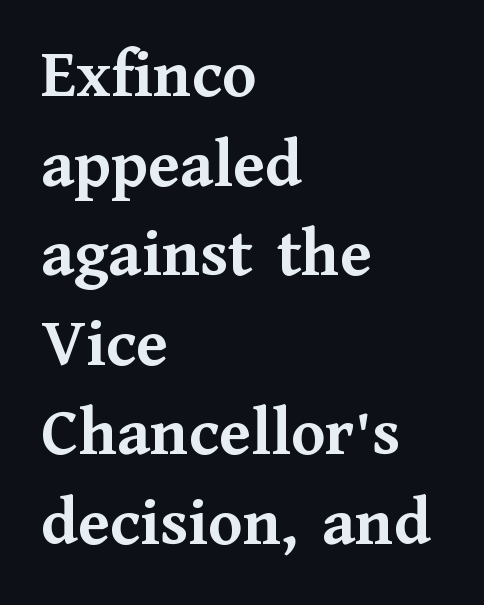
Q: Is the text bold? A: Yes.
Q: Is the text italic (slanted)? A: No, it is upright.
Q: Is the typeface a serif or a sans-serif typeface? A: Serif.
Q: Is the text underlined? A: No.
Q: How is the paragraph aligned? A: Left-aligned.
Q: Is the spacing between letters normal or unusually wide? A: Normal.
Q: Is the spacing between lines tight, normal or loose? A: Normal.
Q: Width (condensed, normal, or wide)? A: Normal.
Q: Stroke contrast? A: Medium.
Q: x-height? A: Medium.
Q: Monospaced? A: No.
